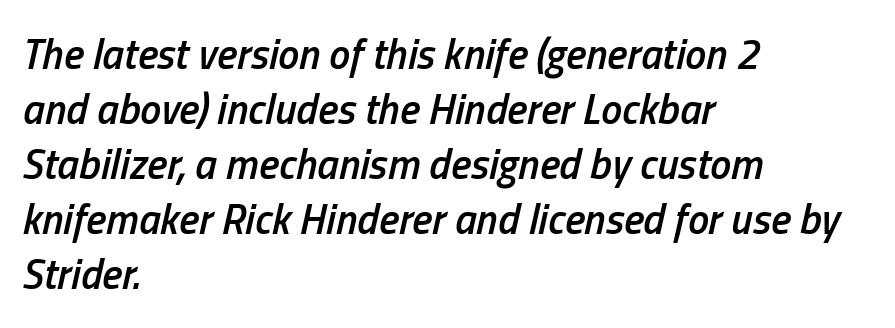
{"italic": "yes", "lean": "right", "slant_degrees": 13, "bold": "semi", "weight": "semibold", "width": "condensed", "stroke_contrast": "low", "x_height": "medium", "monospaced": "no", "underline": "no", "align": "left", "line_spacing": "normal", "line_spacing_ratio": 1.31, "letter_spacing": "normal", "letter_spacing_em": 0.0, "glyph_px": 42}
